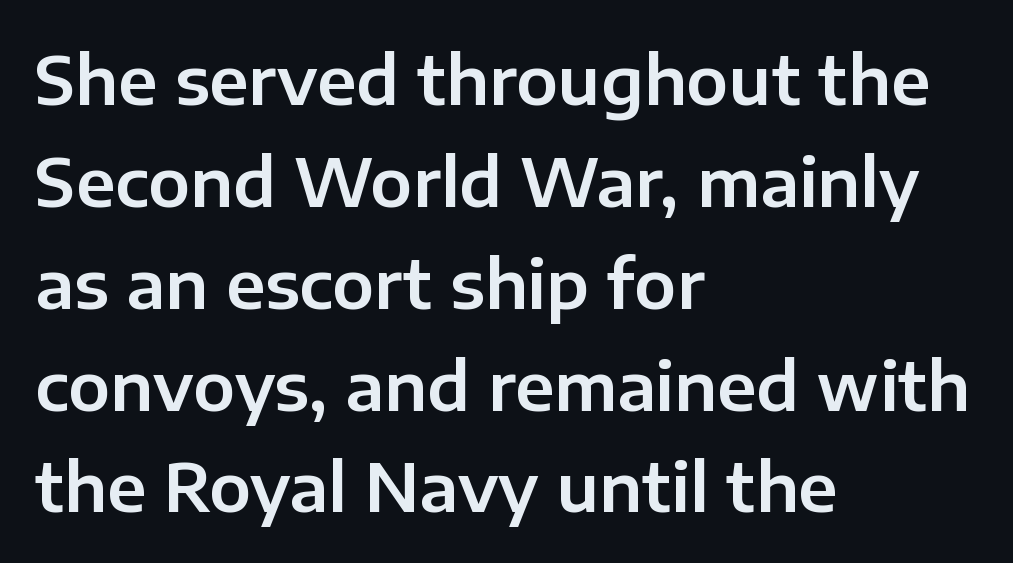
Classification — sans serif. Inter-character spacing is left at the font's built-in metrics. Proportional: the letters do not fall into vertical columns. Designer's note — italics off, roman on. Line spacing here is normal. This rendering uses left alignment, leaving the right contour irregular.
